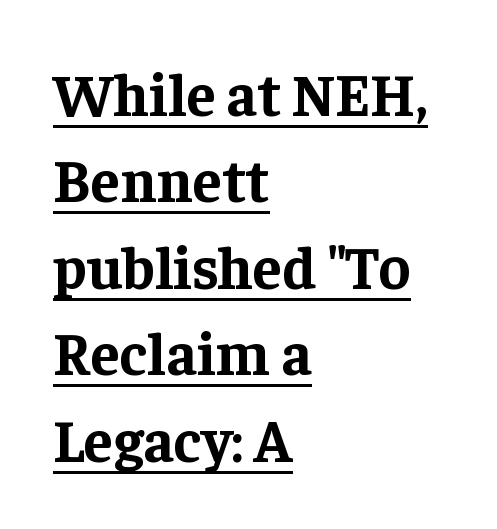
Q: Is the text bold? A: Yes.
Q: Is the text italic (slanted)? A: No, it is upright.
Q: Is the typeface a serif or a sans-serif typeface? A: Serif.
Q: Is the text underlined? A: Yes.
Q: How is the paragraph aligned? A: Left-aligned.
Q: Is the spacing between letters normal or unusually wide? A: Normal.
Q: Is the spacing between lines tight, normal or loose? A: Normal.
Q: Width (condensed, normal, or wide)? A: Normal.
Q: Stroke contrast? A: Low.
Q: x-height? A: Medium.
Q: Monospaced? A: No.
